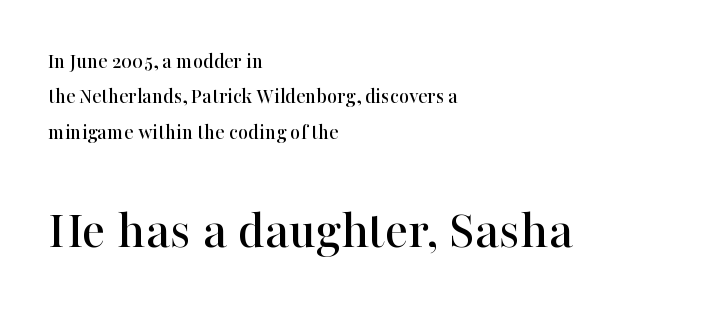
The image shows 55 px serif type, upright; set left-aligned, normal line spacing (1.61x), normal letter spacing, not underlined; the second (bottom) block is 2.5x larger; high stroke contrast and a medium x-height.
